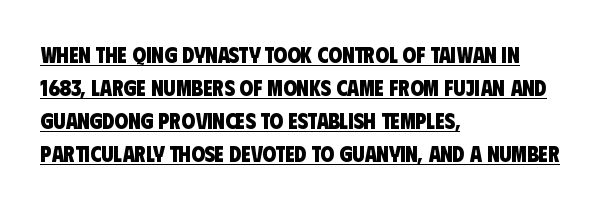
{"bold": "yes", "underline": "yes", "align": "left", "line_spacing": "normal", "line_spacing_ratio": 1.5, "letter_spacing": "normal", "letter_spacing_em": 0.0, "glyph_px": 22}
